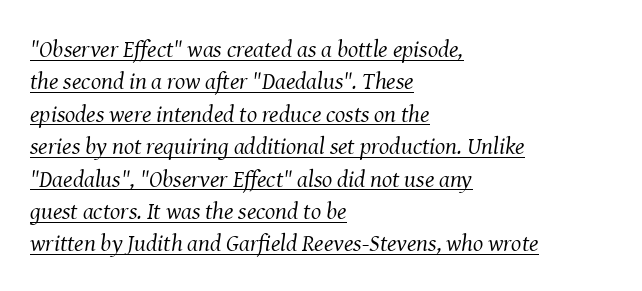
Does the lettering tilt? It does — this is italic. Evenly set lines give the paragraph a standard silhouette. Where is the straight margin? On the left. What stands out about the letter spacing? Nothing — it is the standard amount. Heaviness? Minimal to ordinary, like unemphasized prose. Every word sits above its own underline.
